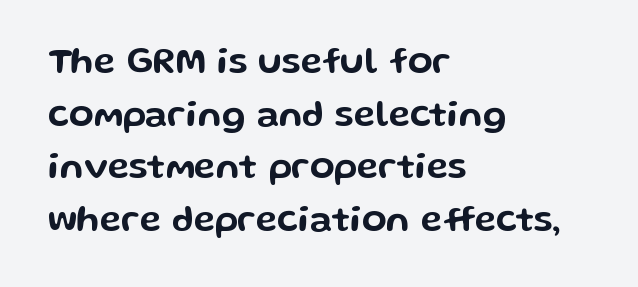
The image shows 36 px wide sans-serif type, upright; set left-aligned, normal line spacing (1.46x), normal letter spacing, not underlined; low stroke contrast and a medium x-height.
